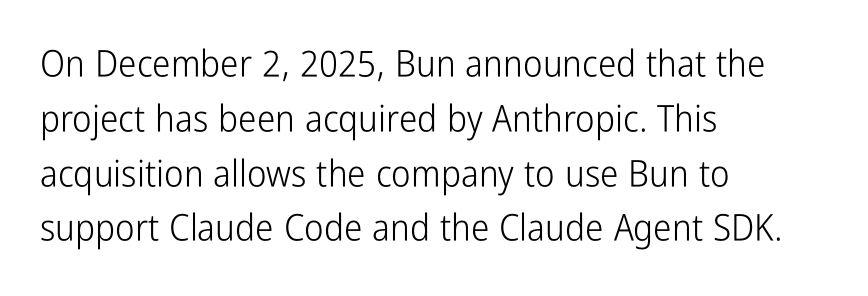
The image shows 37 px light, condensed sans-serif type, upright; set left-aligned, normal line spacing (1.48x), normal letter spacing, not underlined; low stroke contrast and a medium x-height.
